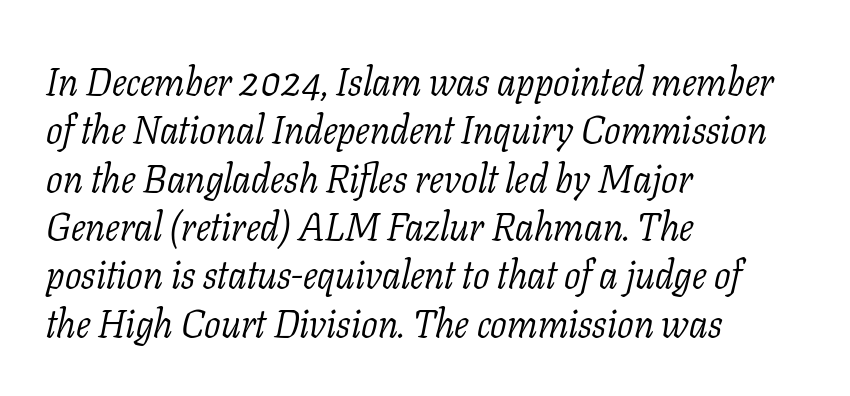
The image shows 39 px light serif type, italic (leaning right); set left-aligned, line spacing 1.24x, normal letter spacing, not underlined; low stroke contrast and a medium x-height.
